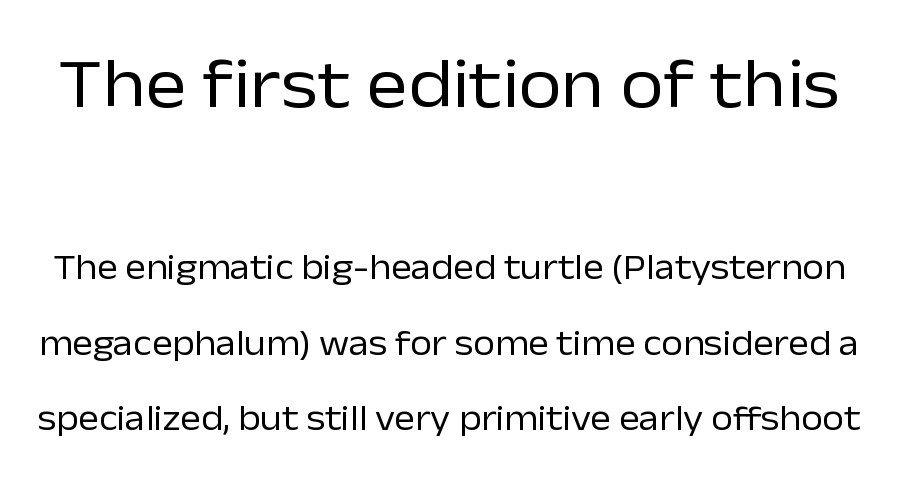
The image shows 70 px regular-weight sans-serif type, upright; set loose line spacing (2.16x), normal letter spacing, not underlined; the first (top) block is 2.0x larger; low stroke contrast and a medium x-height.
